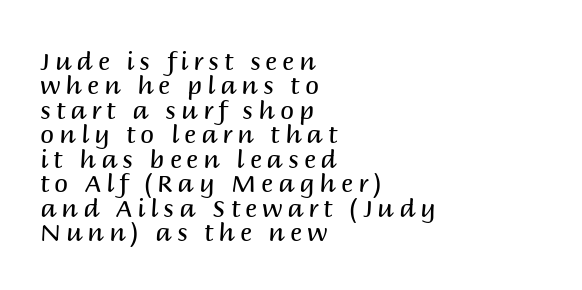
{"bold": "no", "underline": "no", "align": "left", "line_spacing": "tight", "line_spacing_ratio": 0.98, "letter_spacing": "wide", "letter_spacing_em": 0.2, "glyph_px": 25}
